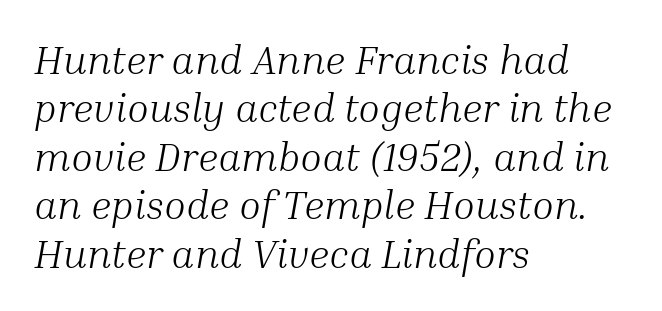
{"serif": "yes", "italic": "yes", "lean": "right", "slant_degrees": 10, "bold": "no", "weight": "light", "width": "normal", "stroke_contrast": "medium", "x_height": "medium", "monospaced": "no", "underline": "no", "align": "left", "line_spacing_ratio": 1.21, "letter_spacing": "normal", "letter_spacing_em": 0.0, "glyph_px": 40}
